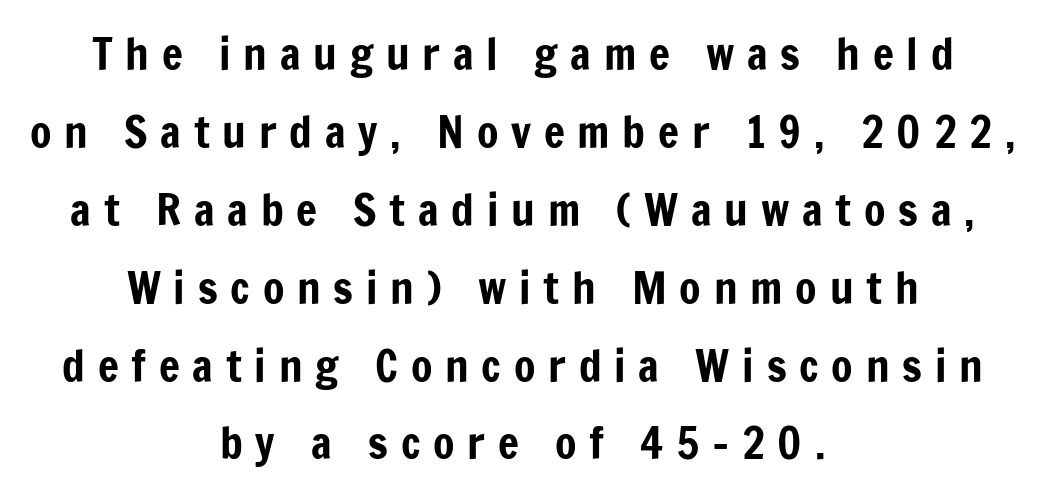
The glyphs are unaccompanied by any horizontal stroke below them. The text was rendered using a sans face with plain stroke endings. A student would call this center alignment; a typographer would say set centered. Looks like regular typesetting: each glyph gets only the width it needs.
